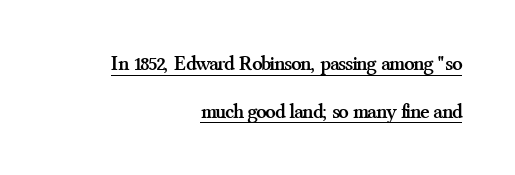
In terms of posture, this sample is upright. The rendering keeps characters at their native spacing. In CSS terms this would be text-align: right. This block would shrink considerably if given ordinary leading; it's expanded now.
